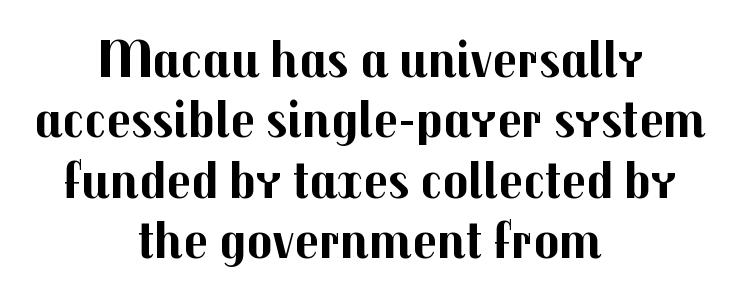
Q: Is the text bold? A: Yes.
Q: Is the text italic (slanted)? A: No, it is upright.
Q: Is the typeface a serif or a sans-serif typeface? A: Sans-serif.
Q: Is the text underlined? A: No.
Q: How is the paragraph aligned? A: Centered.
Q: Is the spacing between letters normal or unusually wide? A: Normal.
Q: Is the spacing between lines tight, normal or loose? A: Tight.
Q: Width (condensed, normal, or wide)? A: Normal.
Q: Stroke contrast? A: Medium.
Q: x-height? A: Medium.
Q: Monospaced? A: No.
